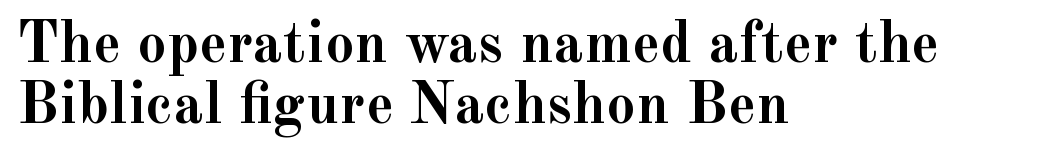
One-word summary of the alignment: left. Does the leading feel generous? Not at all — it's pinched. Spacing between characters is what you'd get straight out of the box. This is serif lettering, the kind often seen in printed books.
